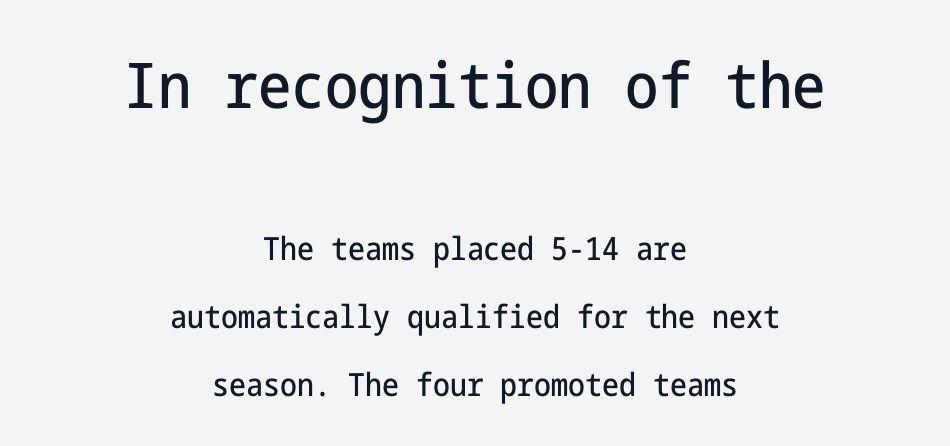
Q: Is the text italic (slanted)? A: No, it is upright.
Q: Is the typeface a serif or a sans-serif typeface? A: Sans-serif.
Q: Is the text underlined? A: No.
Q: How is the paragraph aligned? A: Centered.
Q: Is the spacing between letters normal or unusually wide? A: Normal.
Q: Is the spacing between lines tight, normal or loose? A: Loose.
Q: Which block of text is set in a larger size, the first (top) or the second (bottom)? A: The first (top) one.
Q: Width (condensed, normal, or wide)? A: Condensed.
Q: Stroke contrast? A: Low.
Q: x-height? A: Medium.
